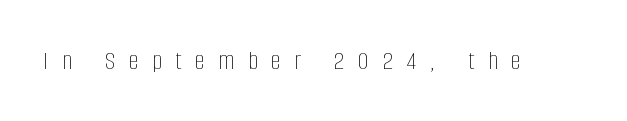
The rendering uses natural spacing where letterforms have individual widths. The zone under the glyphs is completely vacant. Stems and bowls with no extra thickness — not bold. Honestly, the letter spacing is so wide it's the main thing you notice. This is roman type, the default non-slanted kind.
